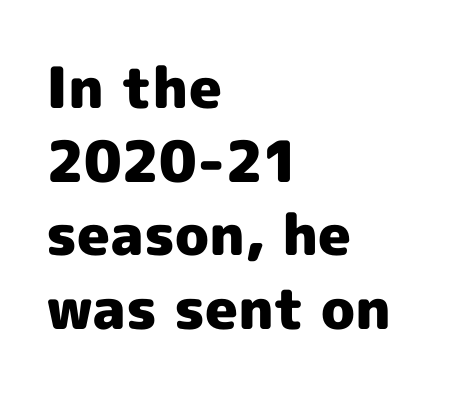
Varying glyph widths throughout — classic text-font behaviour. Italic? Not at all — the glyphs are vertical. The rendering uses a bold face; every stroke is thick and dark. One glance says typical: line gaps are just what's usual. Does the type have serifs? No, each stem ends abruptly.
